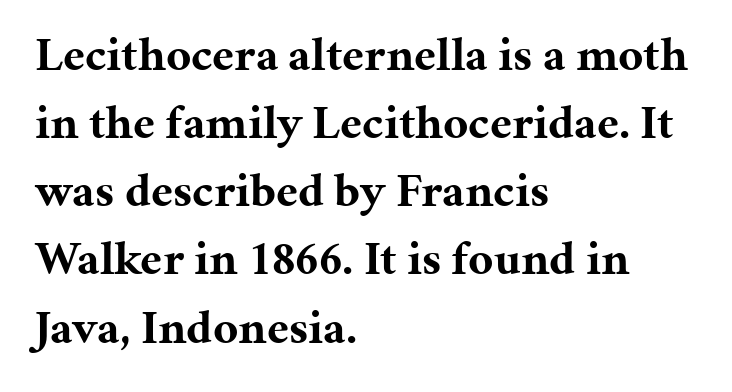
Rule under the text: the space is simply empty. Nobody touched the tracking dial on this one. Where is the straight margin? On the left. The typeface chosen for these lines features serifs. Do the characters align in a grid? No, the font is proportional.
